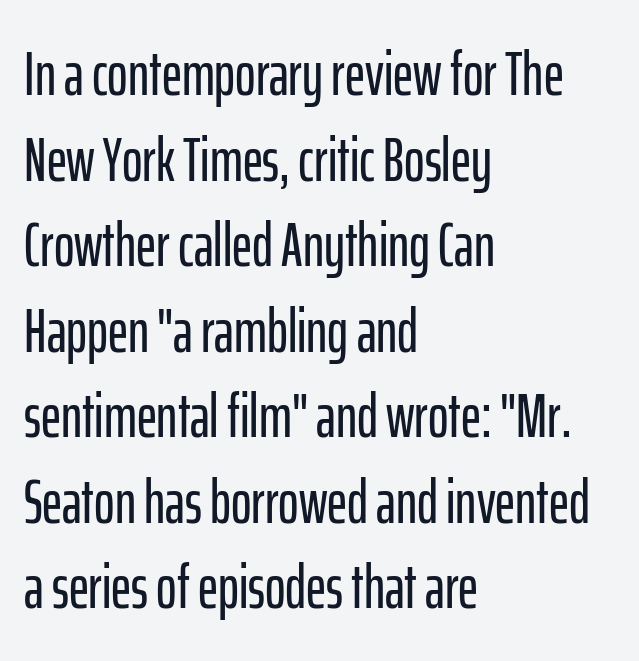
The letters sit at their default tracking, neither squeezed nor spread. Glance below the letters and you will spot only blank space. The rendering anchors every line to the left-hand side. The font family rendered here belongs to the sans-serif group. A typesetter would call this leading conventional body-copy spacing.
